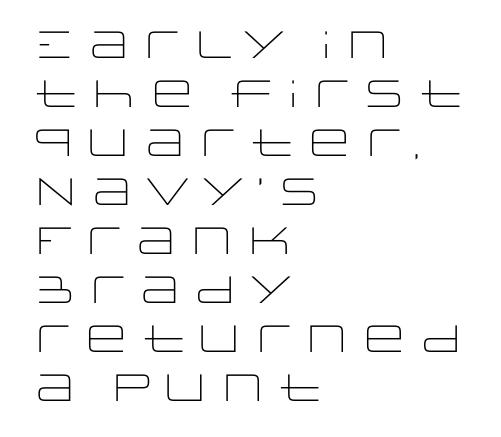
The space beneath each line is pristine and unruled. Weight: regular or lighter. Here the glyphs are tracked normally, forming tight word shapes. This sample uses a sans-serif face. Where is the straight margin? On the left.
